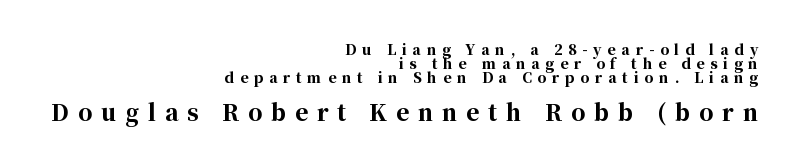
Short and long lines alike share a common ending point at right. The zone under the glyphs is completely vacant. Leading is clearly below the norm, producing a dense column. How are the letters spaced? Widely, with obvious added tracking. This layout puts the modest block above and the oversized block below. The letters stand upright; this is a roman face.
